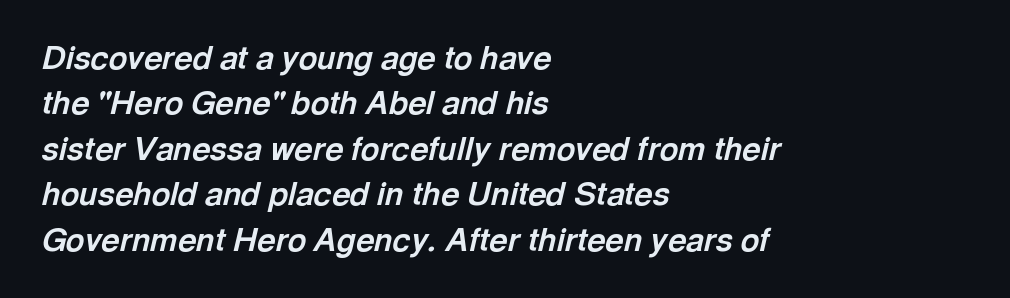
Each letter keeps its own natural width here, so spacing adapts to shape. The passage shown has conventional tracking throughout. The text block is weighted toward the left margin, trailing off unevenly rightward. Quick note: italic. This block has exactly the height ordinary leading produces. Lines of text with bare space underneath.
